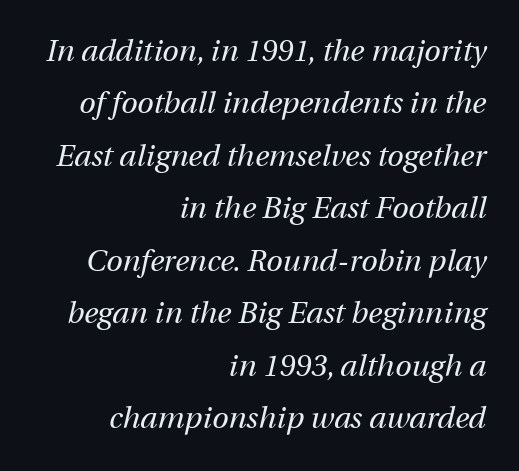
The image shows 30 px regular-weight type, italic (leaning right); set right-aligned, line spacing 1.75x, normal letter spacing, not underlined; medium stroke contrast and a medium x-height.
